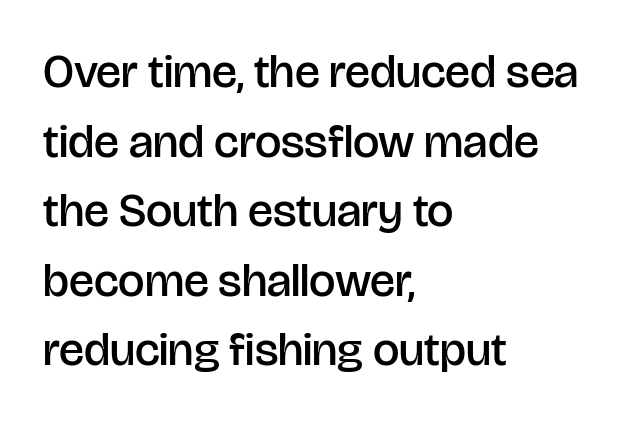
Set as a demibold, roughly 600 on the weight scale. Regarding leading, the lines here are spaced in the standard way. You can tell it's not italic because the verticals are truly vertical. The rendering keeps characters at their native spacing. Each row of text sits above clean, open space. The letters carry no serifs — their stems end cleanly without finishing strokes.
